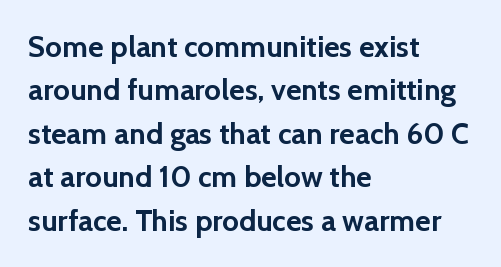
These lines are rendered in a variable-pitch font. How would I describe the line gaps? Plain and ordinary. The face used here is a sans, in the tradition of grotesques and geometrics. This sample uses plain, unmodified letter spacing. In terms of posture, this sample is upright. These lines stack with their left ends in a neat column.
